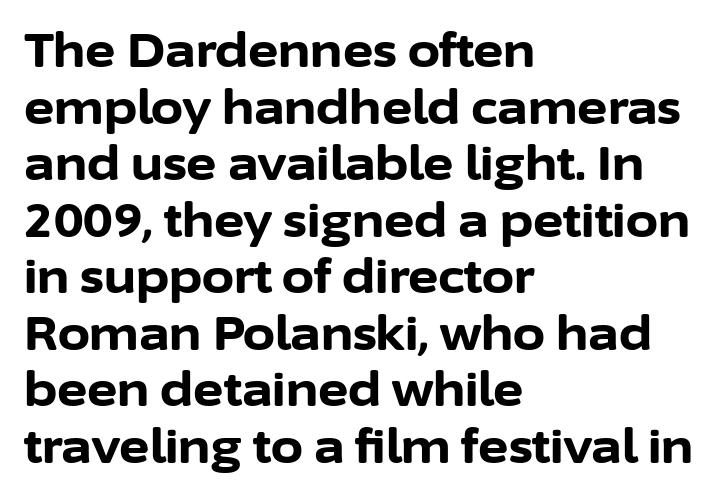
The image shows 46 px bold sans-serif type, upright; set left-aligned, line spacing 1.23x, normal letter spacing, not underlined; low stroke contrast and a medium x-height.
